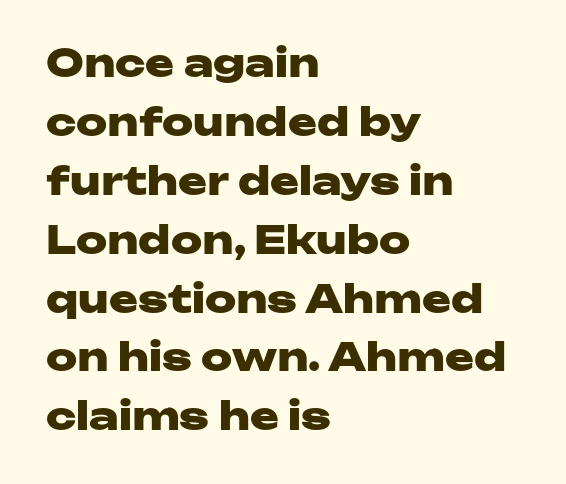
The strip under each line holds only bare page. The tracking reads as untouched default to a designer's eye. As a designer I'd log this as weight 700, bold. Notice how descenders clear the ascenders below comfortably — that's standard leading. Posture: vertical. Look at the bottom of the vertical strokes: they stop flat, with no serifs.
